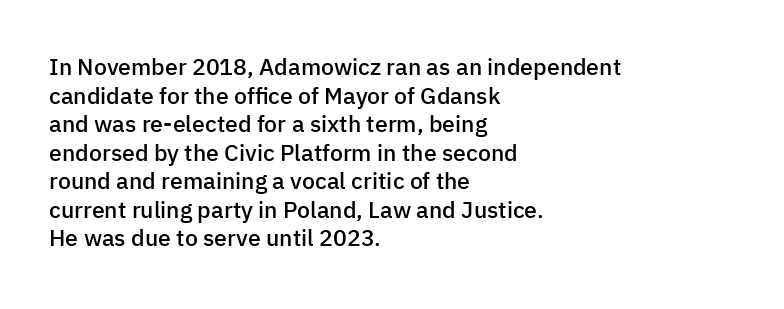
The passage shown is not underscored anywhere. On the weight axis this lands at semibold, roughly 600. Nothing unusual about the tracking: characters are spaced as the font intends. This is roman type, the default non-slanted kind. The paragraph has a hard left edge and a soft right edge.
